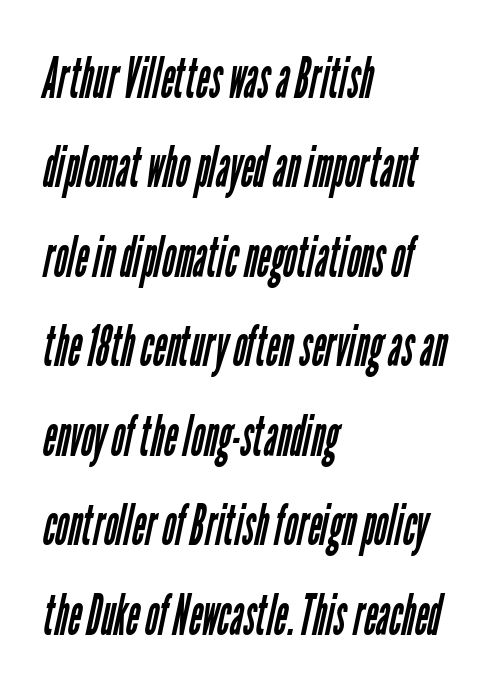
Q: Is the text bold? A: No.
Q: Is the typeface a serif or a sans-serif typeface? A: Sans-serif.
Q: Is the text underlined? A: No.
Q: How is the paragraph aligned? A: Left-aligned.
Q: Is the spacing between letters normal or unusually wide? A: Normal.
Q: Is the spacing between lines tight, normal or loose? A: Normal.
Q: Width (condensed, normal, or wide)? A: Condensed.
Q: Stroke contrast? A: Low.
Q: x-height? A: Medium.
Q: Monospaced? A: No.
